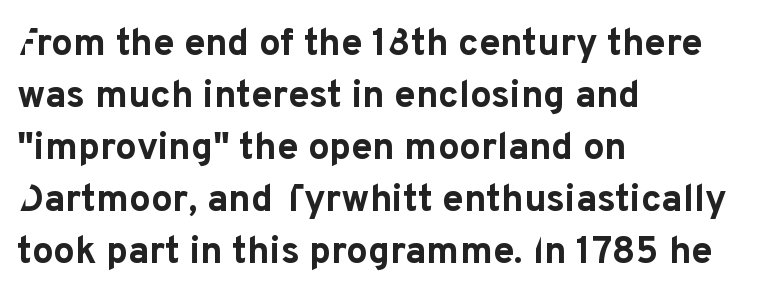
All the whitespace from short lines collects on the right. Quick note: not italic, upright. Chunky letters — that's bold for sure. Spacing verdict: proportional, widths tailored to each character. The block of text has a typical density, with ordinary space between rows. Serif or sans? Sans — the stroke terminals are bare.
